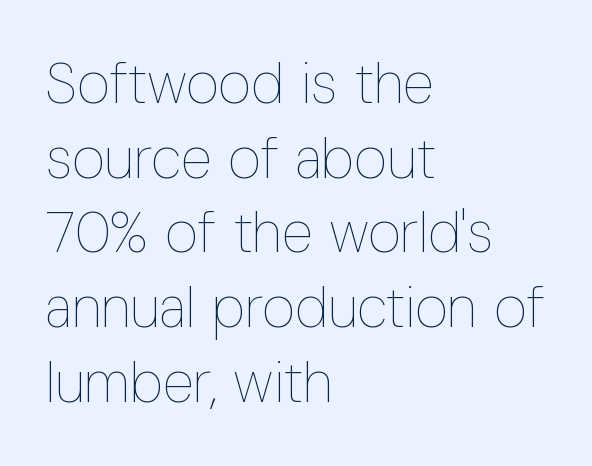
Q: Is the text bold? A: No.
Q: Is the text italic (slanted)? A: No, it is upright.
Q: Is the text underlined? A: No.
Q: How is the paragraph aligned? A: Left-aligned.
Q: Is the spacing between letters normal or unusually wide? A: Normal.
Q: Is the spacing between lines tight, normal or loose? A: Normal.
Q: Width (condensed, normal, or wide)? A: Condensed.
Q: Stroke contrast? A: Low.
Q: x-height? A: Medium.
Q: Monospaced? A: No.
